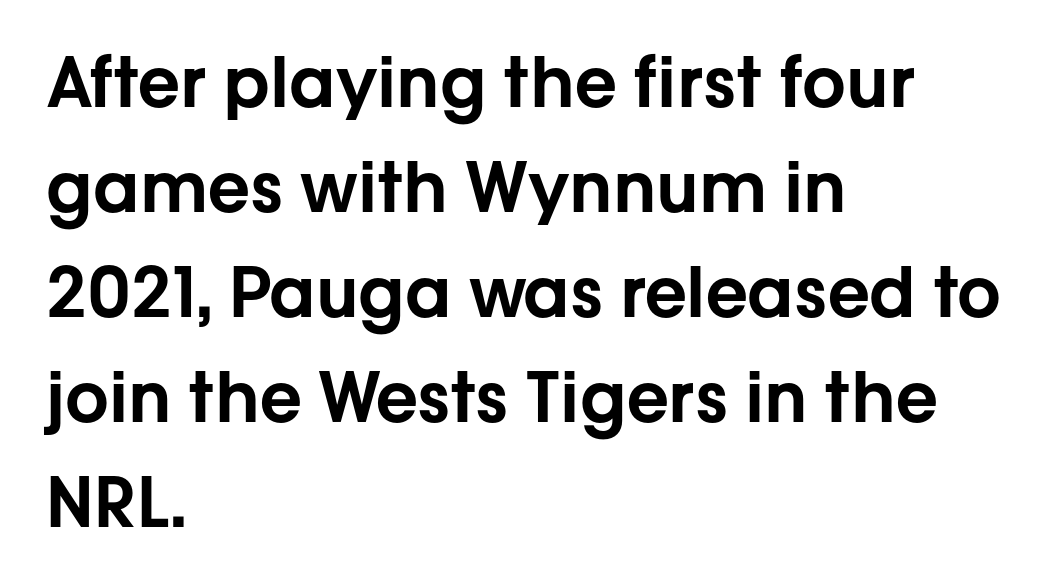
The image shows 69 px sans-serif type, upright; set left-aligned, normal line spacing (1.52x), normal letter spacing, not underlined; low stroke contrast and a medium x-height.
